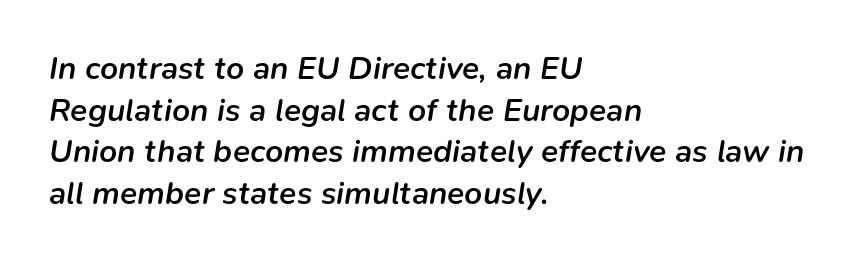
{"italic": "yes", "lean": "right", "slant_degrees": 9, "bold": "semi", "weight": "semibold", "width": "normal", "stroke_contrast": "low", "x_height": "medium", "monospaced": "no", "underline": "no", "align": "left", "line_spacing": "normal", "line_spacing_ratio": 1.3, "letter_spacing": "normal", "letter_spacing_em": 0.0, "glyph_px": 32}
